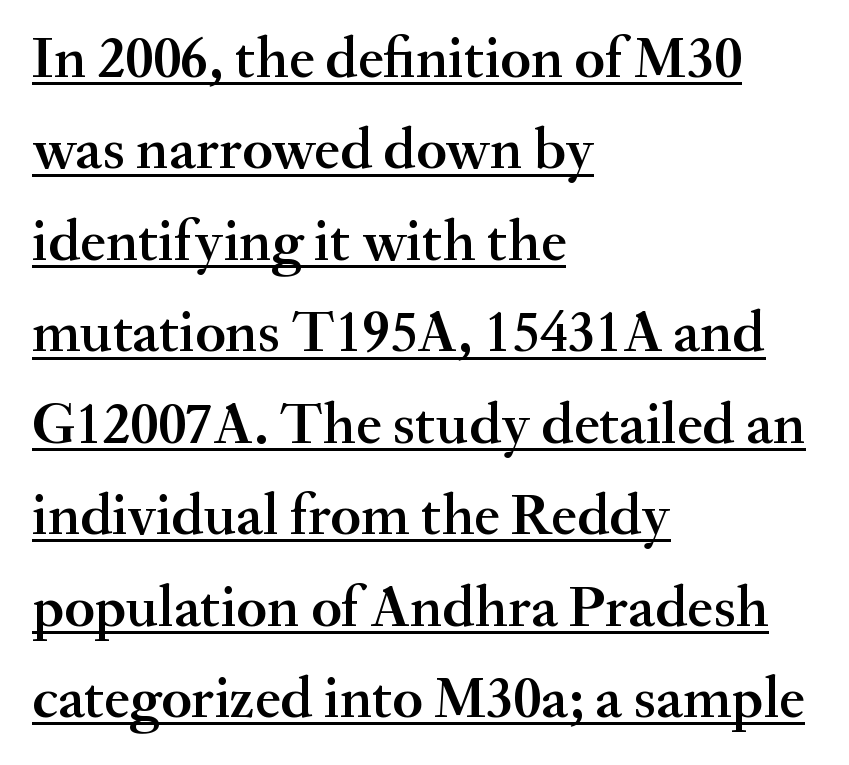
The image shows 59 px semibold serif type, upright; set left-aligned, normal line spacing (1.55x), normal letter spacing, underlined; medium stroke contrast and a small x-height.
